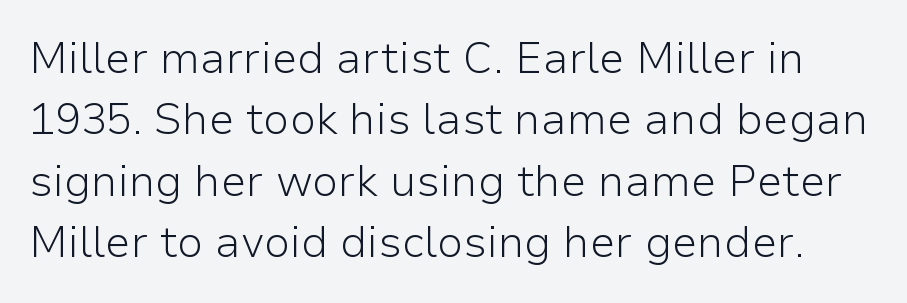
The image shows 43 px light sans-serif type, upright; set normal line spacing (1.43x), normal letter spacing, not underlined; low stroke contrast and a medium x-height.
